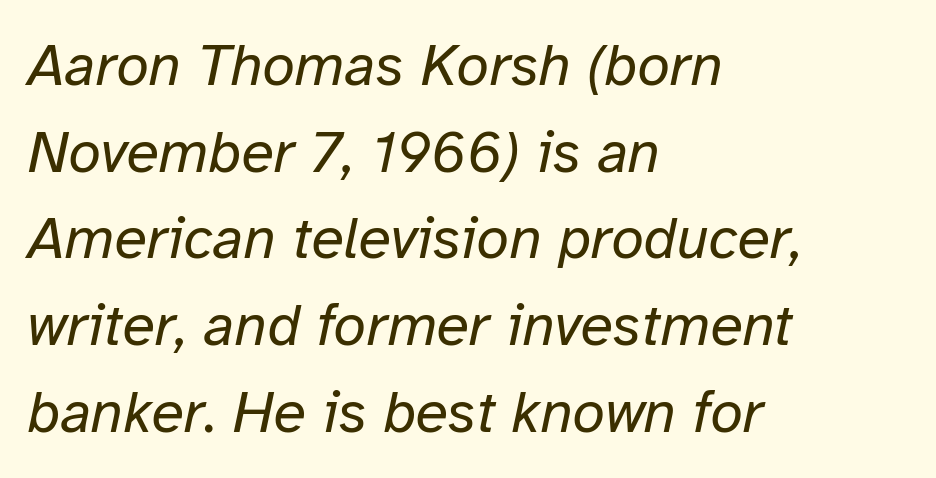
{"italic": "yes", "lean": "right", "slant_degrees": 12, "bold": "no", "weight": "regular", "width": "normal", "stroke_contrast": "low", "x_height": "medium", "monospaced": "no", "underline": "no", "align": "left", "line_spacing": "normal", "line_spacing_ratio": 1.47, "letter_spacing": "normal", "letter_spacing_em": 0.0, "glyph_px": 59}
